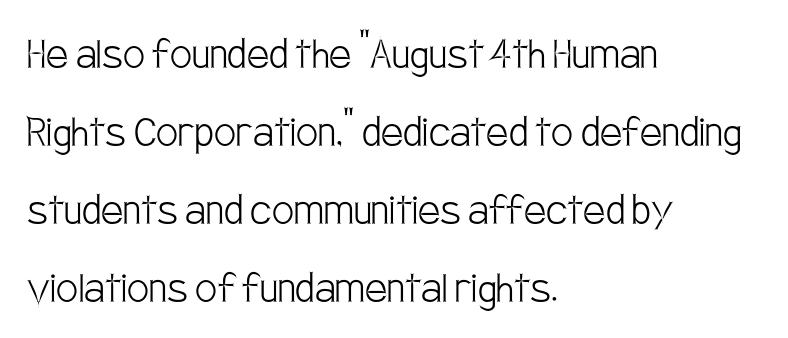
The image shows 49 px light, condensed sans-serif type, upright; set left-aligned, normal line spacing (1.59x), normal letter spacing, not underlined; low stroke contrast and a large x-height.
